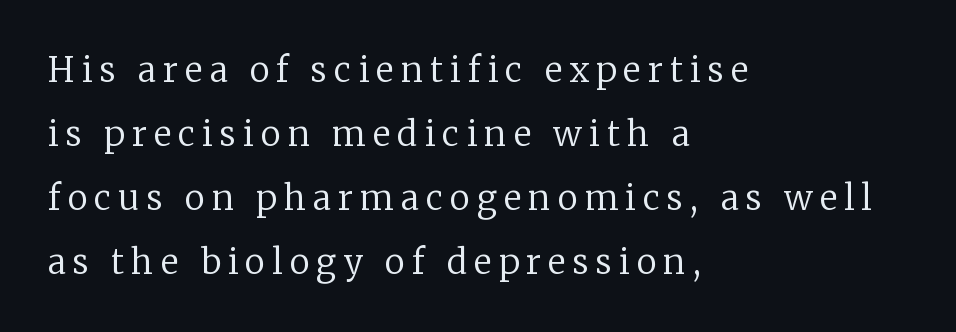
Q: Is the text bold? A: No.
Q: Is the text italic (slanted)? A: No, it is upright.
Q: Is the typeface a serif or a sans-serif typeface? A: Serif.
Q: Is the text underlined? A: No.
Q: How is the paragraph aligned? A: Left-aligned.
Q: Is the spacing between letters normal or unusually wide? A: Unusually wide.
Q: Width (condensed, normal, or wide)? A: Normal.
Q: Stroke contrast? A: Low.
Q: x-height? A: Medium.
Q: Monospaced? A: No.
